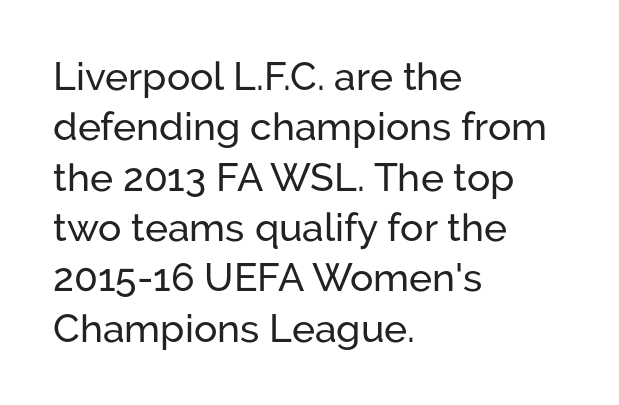
Q: Is the text italic (slanted)? A: No, it is upright.
Q: Is the typeface a serif or a sans-serif typeface? A: Sans-serif.
Q: Is the text underlined? A: No.
Q: How is the paragraph aligned? A: Left-aligned.
Q: Is the spacing between letters normal or unusually wide? A: Normal.
Q: Is the spacing between lines tight, normal or loose? A: Normal.
Q: Width (condensed, normal, or wide)? A: Normal.
Q: Stroke contrast? A: Low.
Q: x-height? A: Medium.
Q: Monospaced? A: No.
